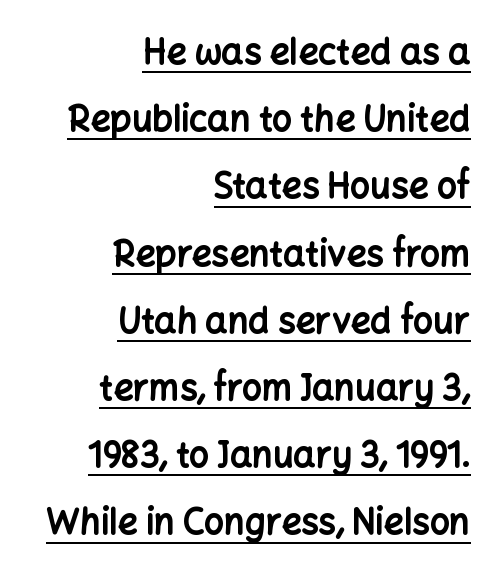
A flush-right, rag-left setting is used for this passage. You could not count columns in this text — the font is proportionally spaced. The lettering holds an erect, upright posture throughout. You could call the tracking neutral — neither tight nor loose. In designer terms, the underline attribute is active on this setting.
